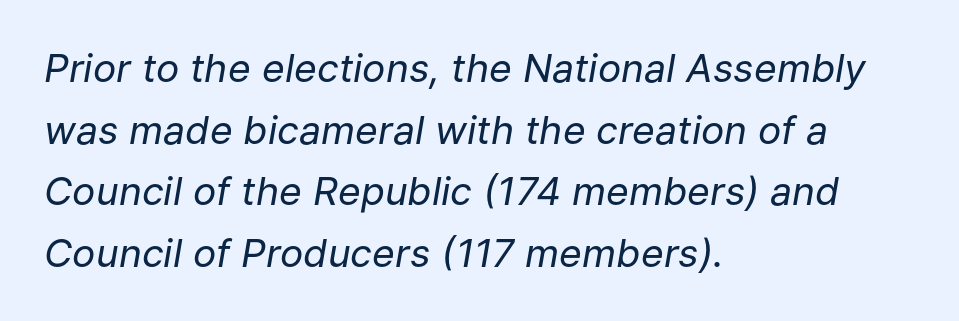
Q: Is the text bold? A: No.
Q: Is the text italic (slanted)? A: Yes, it leans right by about 9 degrees.
Q: Is the text underlined? A: No.
Q: How is the paragraph aligned? A: Left-aligned.
Q: Is the spacing between letters normal or unusually wide? A: Normal.
Q: Is the spacing between lines tight, normal or loose? A: Normal.
Q: Width (condensed, normal, or wide)? A: Normal.
Q: Stroke contrast? A: Low.
Q: x-height? A: Medium.
Q: Monospaced? A: No.
